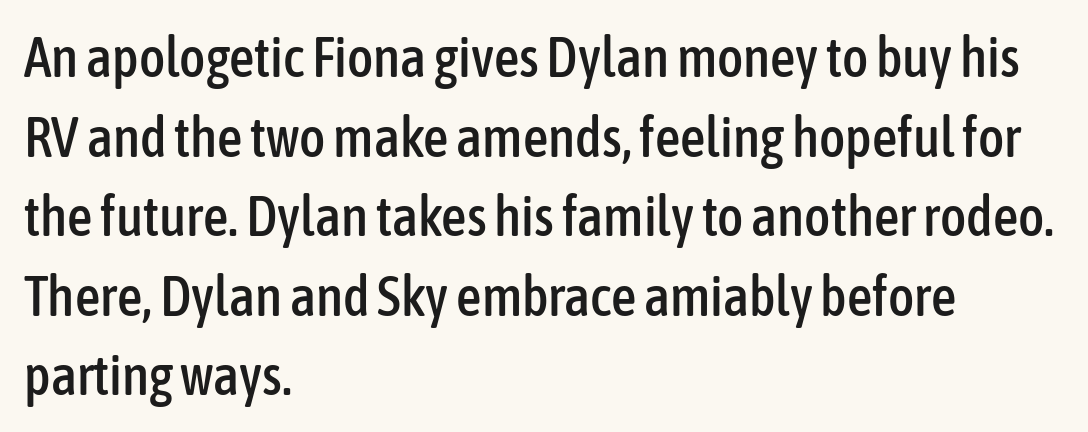
A typesetter would call this leading conventional body-copy spacing. The font family rendered here belongs to the sans-serif group. Lines of text with bare space underneath. Between one letter and the next there's only the usual sliver of space.
